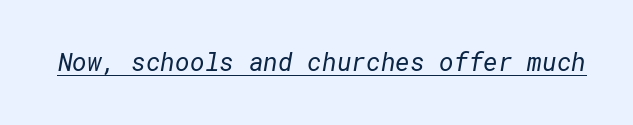
{"bold": "no", "underline": "yes", "letter_spacing": "normal", "letter_spacing_em": 0.0, "glyph_px": 25}
